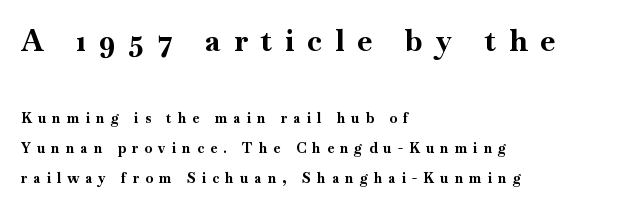
Q: Is the text bold? A: Yes.
Q: Is the text italic (slanted)? A: No, it is upright.
Q: Is the typeface a serif or a sans-serif typeface? A: Serif.
Q: Is the text underlined? A: No.
Q: How is the paragraph aligned? A: Left-aligned.
Q: Is the spacing between letters normal or unusually wide? A: Unusually wide.
Q: Is the spacing between lines tight, normal or loose? A: Loose.
Q: Which block of text is set in a larger size, the first (top) or the second (bottom)? A: The first (top) one.
Q: Width (condensed, normal, or wide)? A: Normal.
Q: Stroke contrast? A: High.
Q: x-height? A: Small.
Q: Monospaced? A: No.
